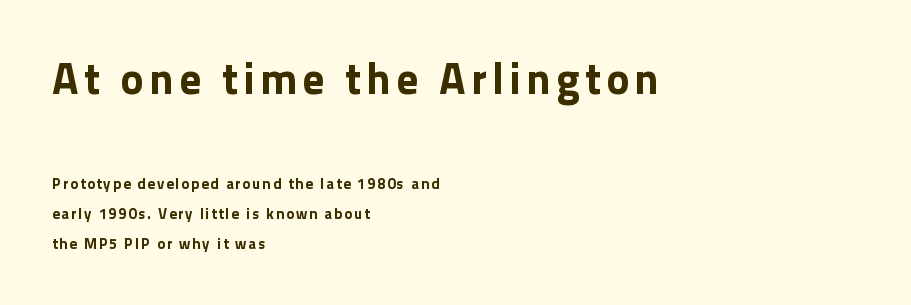
The image shows 44 px bold sans-serif type, upright; set left-aligned, loose line spacing (1.98x), not underlined; the first (top) block is 2.93x larger; a medium x-height.
